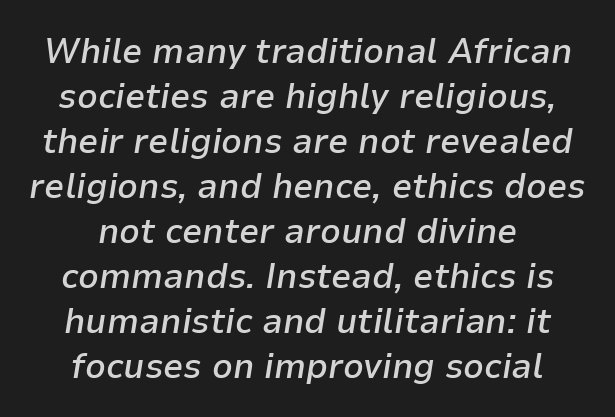
Anything drawn beneath the words? Only blank space. Honestly, the row spacing looks completely unremarkable. The passage is arranged like a title page — every line centered. Set as a demibold, roughly 600 on the weight scale. These lines were composed using italics. This sample uses plain, unmodified letter spacing.
